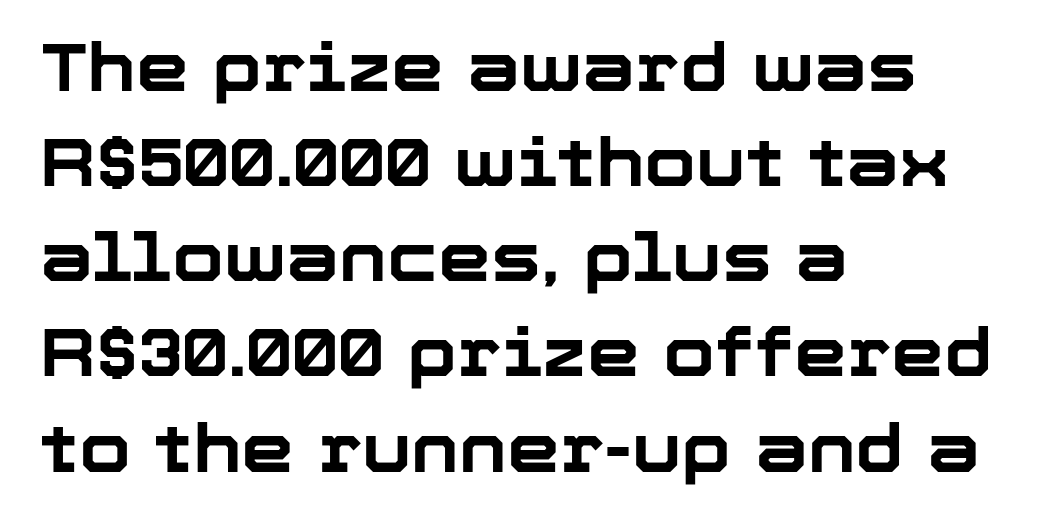
{"serif": "no", "italic": "no", "bold": "yes", "weight": "bold", "width": "normal", "stroke_contrast": "low", "x_height": "medium", "monospaced": "no", "underline": "no", "align": "left", "line_spacing": "normal", "line_spacing_ratio": 1.42, "letter_spacing": "normal", "letter_spacing_em": 0.0, "glyph_px": 67}
